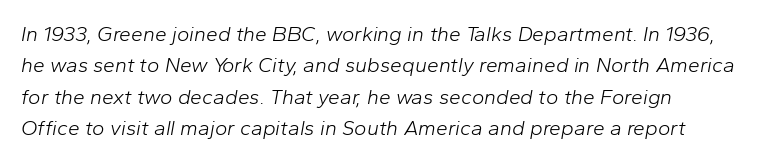
{"italic": "yes", "lean": "right", "slant_degrees": 10, "bold": "no", "underline": "no", "align": "left", "line_spacing": "normal", "line_spacing_ratio": 1.49, "letter_spacing": "normal", "letter_spacing_em": 0.0, "glyph_px": 21}
